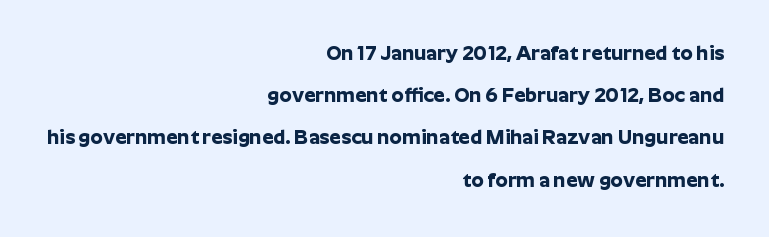
Q: Is the text bold? A: Yes.
Q: Is the text italic (slanted)? A: No, it is upright.
Q: Is the text underlined? A: No.
Q: How is the paragraph aligned? A: Right-aligned.
Q: Is the spacing between letters normal or unusually wide? A: Normal.
Q: Is the spacing between lines tight, normal or loose? A: Loose.
